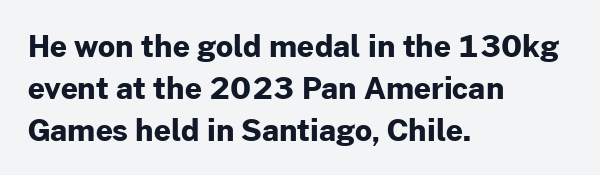
Q: Is the text bold? A: Yes.
Q: Is the text italic (slanted)? A: No, it is upright.
Q: Is the typeface a serif or a sans-serif typeface? A: Sans-serif.
Q: Is the text underlined? A: No.
Q: How is the paragraph aligned? A: Left-aligned.
Q: Is the spacing between letters normal or unusually wide? A: Normal.
Q: Is the spacing between lines tight, normal or loose? A: Normal.
Q: Width (condensed, normal, or wide)? A: Normal.
Q: Stroke contrast? A: Low.
Q: x-height? A: Medium.
Q: Monospaced? A: No.
